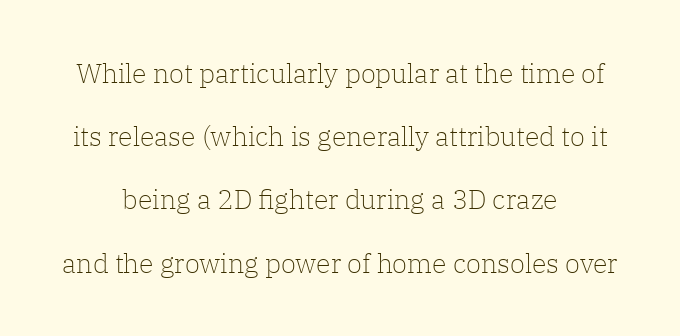
Q: Is the text bold? A: No.
Q: Is the text italic (slanted)? A: No, it is upright.
Q: Is the text underlined? A: No.
Q: How is the paragraph aligned? A: Centered.
Q: Is the spacing between letters normal or unusually wide? A: Normal.
Q: Is the spacing between lines tight, normal or loose? A: Loose.
